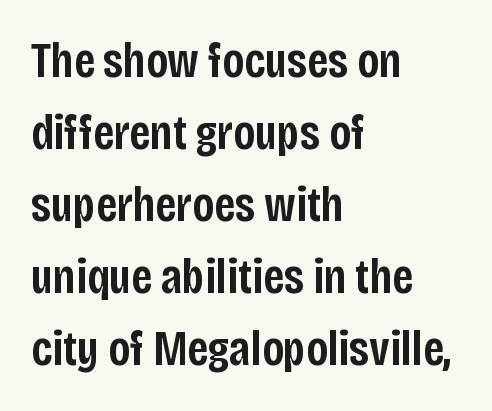
Typeset ragged right — the left edge is the straight one. You could not count columns in this text — the font is proportionally spaced. You can tell from the bare stems that sans-serif type was used. If you measured baseline to baseline, you'd find a middling distance. Semibold letterforms, between regular and bold. Tall strokes in this sample are plumb rather than angled.
